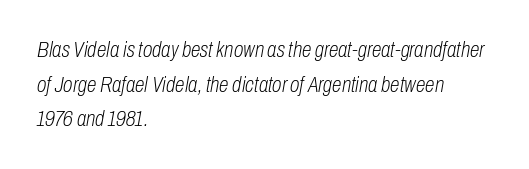
Horizontal bands of white between lines are of average thickness. Reading down the block, your eye returns to a fixed left position each line. Here the glyphs are tracked normally, forming tight word shapes. The face used here has a pronounced slope to its letters.
